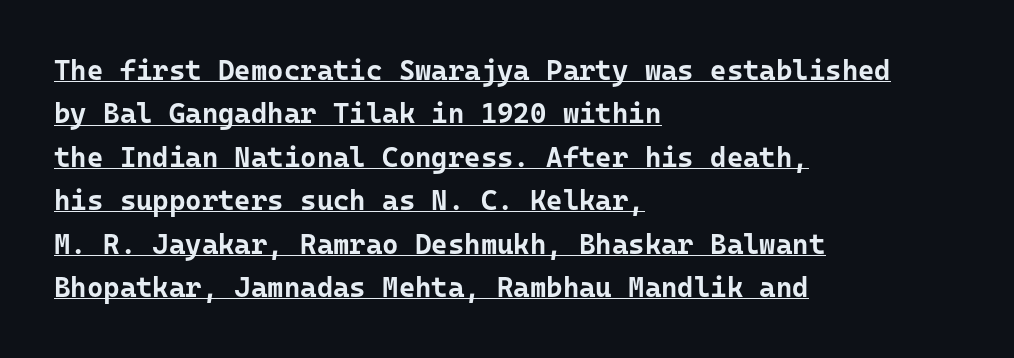
The image shows 28 px bold sans-serif type, upright, monospaced; set left-aligned, normal line spacing (1.55x), normal letter spacing, underlined; low stroke contrast and a medium x-height.
